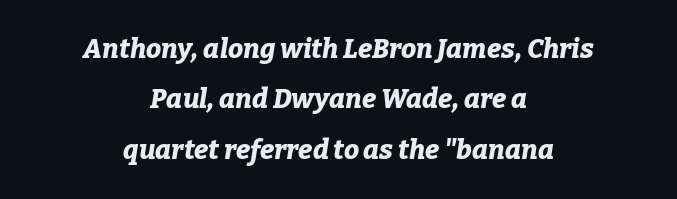
The image shows 27 px bold type, italic (leaning right); set centered, line spacing 1.87x, normal letter spacing, not underlined.
